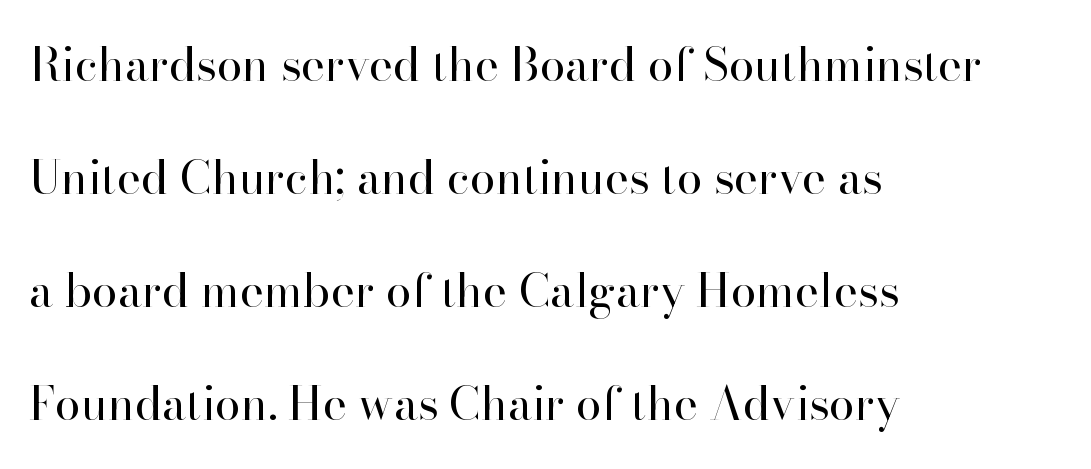
The image shows 46 px regular-weight serif type, upright; set left-aligned, loose line spacing (2.46x), normal letter spacing, not underlined; high stroke contrast and a small x-height.
